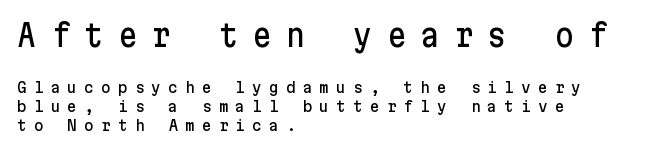
Q: Is the text italic (slanted)? A: No, it is upright.
Q: Is the typeface a serif or a sans-serif typeface? A: Sans-serif.
Q: Is the text underlined? A: No.
Q: How is the paragraph aligned? A: Left-aligned.
Q: Is the spacing between letters normal or unusually wide? A: Unusually wide.
Q: Is the spacing between lines tight, normal or loose? A: Normal.
Q: Which block of text is set in a larger size, the first (top) or the second (bottom)? A: The first (top) one.
Q: Width (condensed, normal, or wide)? A: Normal.
Q: Stroke contrast? A: Low.
Q: x-height? A: Medium.
